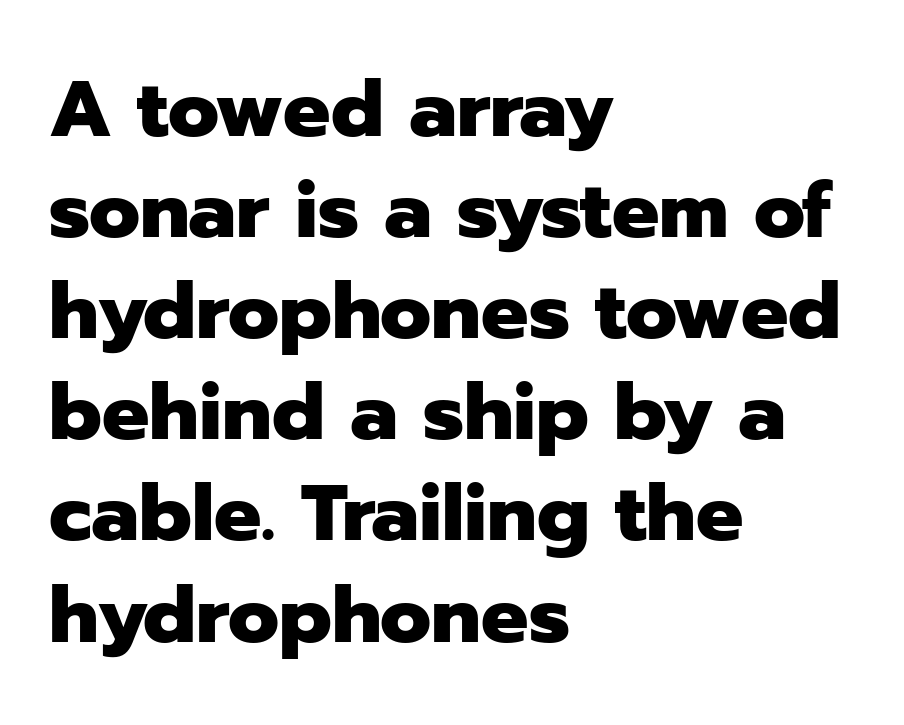
The image shows 79 px heavy sans-serif type, upright; set left-aligned, normal line spacing (1.28x), normal letter spacing, not underlined; low stroke contrast and a medium x-height.
